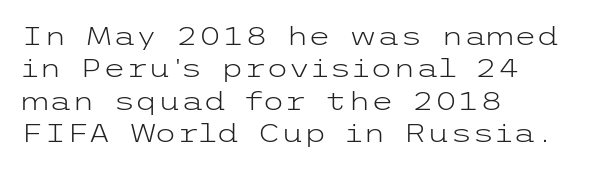
{"italic": "no", "bold": "no", "underline": "no", "align": "left", "line_spacing": "normal", "line_spacing_ratio": 1.25, "letter_spacing": "normal", "letter_spacing_em": 0.0, "glyph_px": 26}
